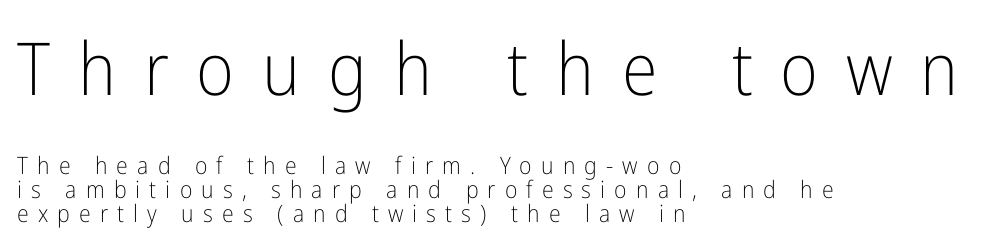
{"serif": "no", "italic": "no", "bold": "no", "weight": "light", "width": "condensed", "stroke_contrast": "low", "x_height": "medium", "monospaced": "no", "underline": "no", "align": "left", "line_spacing": "tight", "line_spacing_ratio": 1.0, "letter_spacing": "wide", "letter_spacing_em": 0.38, "larger_block": "first", "size_ratio": 3.04, "glyph_px": 73}
